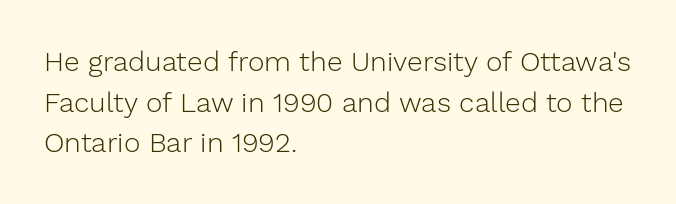
{"serif": "no", "italic": "no", "bold": "no", "weight": "light", "width": "normal", "stroke_contrast": "low", "x_height": "medium", "monospaced": "no", "underline": "no", "align": "left", "line_spacing": "normal", "line_spacing_ratio": 1.45, "letter_spacing": "normal", "letter_spacing_em": 0.0, "glyph_px": 28}
